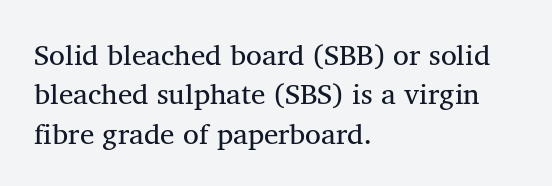
Q: Is the text bold? A: No.
Q: Is the typeface a serif or a sans-serif typeface? A: Serif.
Q: Is the text underlined? A: No.
Q: How is the paragraph aligned? A: Left-aligned.
Q: Is the spacing between letters normal or unusually wide? A: Normal.
Q: Is the spacing between lines tight, normal or loose? A: Normal.
Q: Width (condensed, normal, or wide)? A: Normal.
Q: Stroke contrast? A: Medium.
Q: x-height? A: Medium.
Q: Monospaced? A: No.
